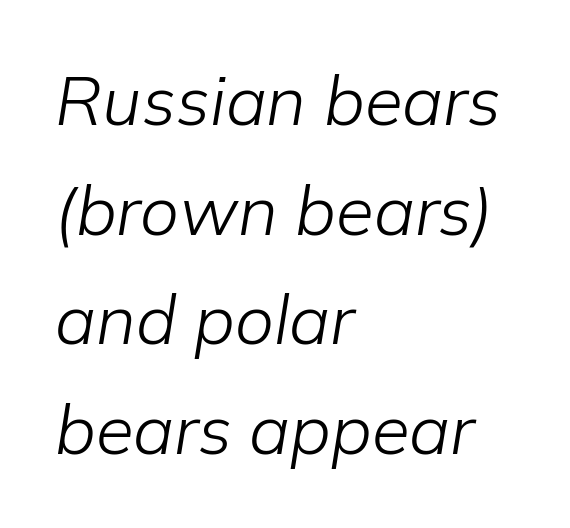
{"italic": "yes", "lean": "right", "slant_degrees": 9, "bold": "no", "weight": "light", "width": "normal", "stroke_contrast": "low", "x_height": "medium", "monospaced": "no", "underline": "no", "align": "left", "line_spacing": "normal", "line_spacing_ratio": 1.59, "letter_spacing": "normal", "letter_spacing_em": 0.0, "glyph_px": 69}
